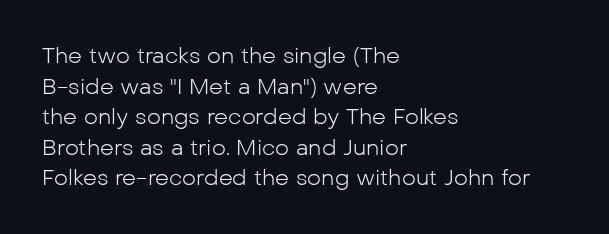
The image shows 22 px text type, upright; set left-aligned, normal line spacing (1.39x), normal letter spacing, not underlined.
